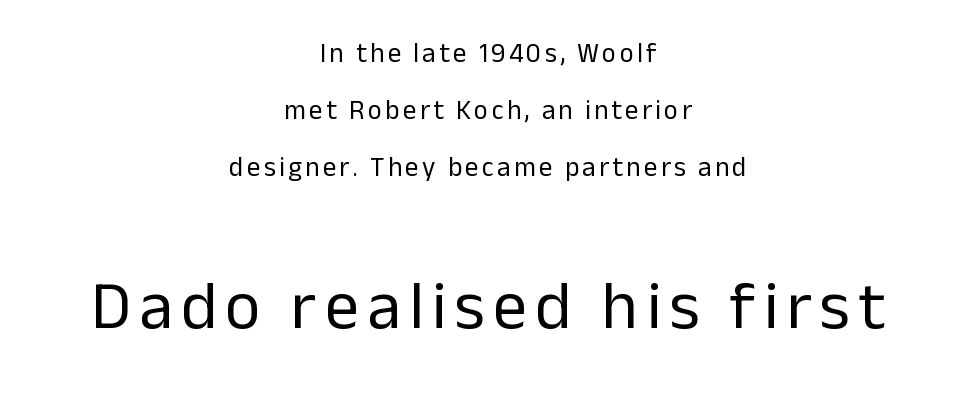
{"serif": "no", "italic": "no", "bold": "no", "weight": "regular", "width": "normal", "stroke_contrast": "low", "x_height": "medium", "monospaced": "no", "underline": "no", "align": "center", "line_spacing": "loose", "line_spacing_ratio": 2.11, "larger_block": "second", "size_ratio": 2.52, "glyph_px": 68}
